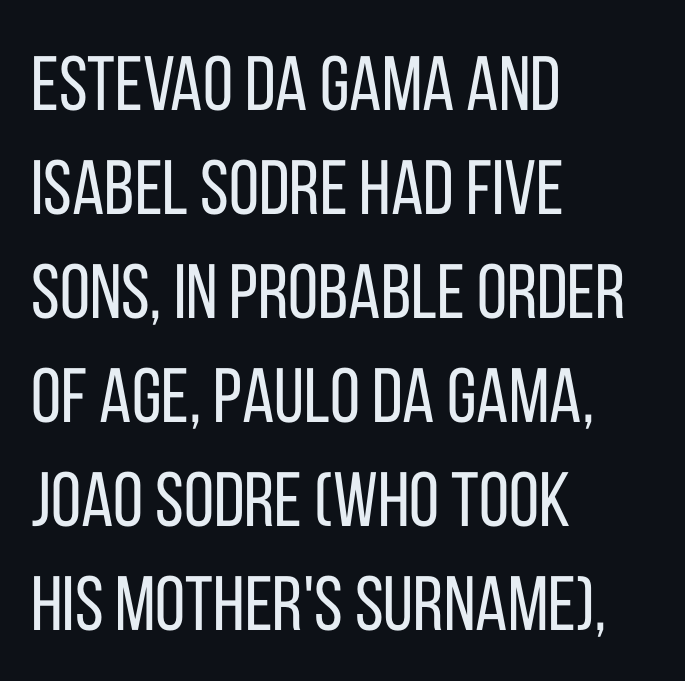
{"serif": "no", "italic": "no", "bold": "no", "weight": "regular", "width": "condensed", "stroke_contrast": "low", "x_height": "large", "monospaced": "no", "underline": "no", "align": "left", "line_spacing": "normal", "line_spacing_ratio": 1.35, "letter_spacing": "normal", "letter_spacing_em": 0.0, "glyph_px": 77}
